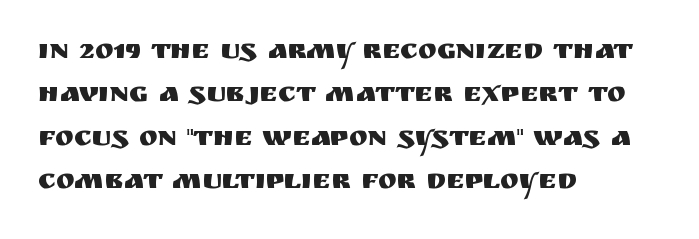
The zone under the glyphs is completely vacant. The passage shown has conventional tracking throughout. These lines are rendered in a variable-pitch font. Quick note: interline space is typical. It's the straight-up-and-down kind of type.
